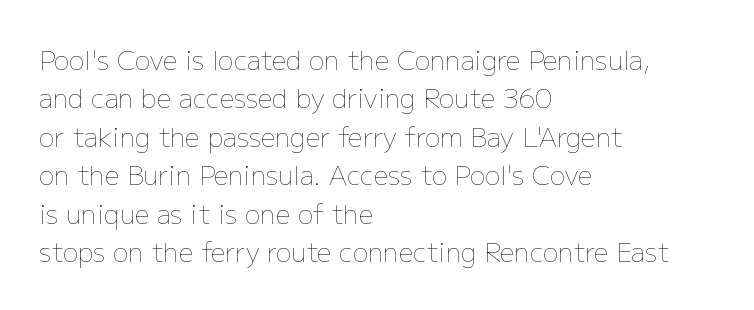
The image shows 26 px text type, upright; set left-aligned, normal line spacing (1.48x), normal letter spacing, not underlined.
